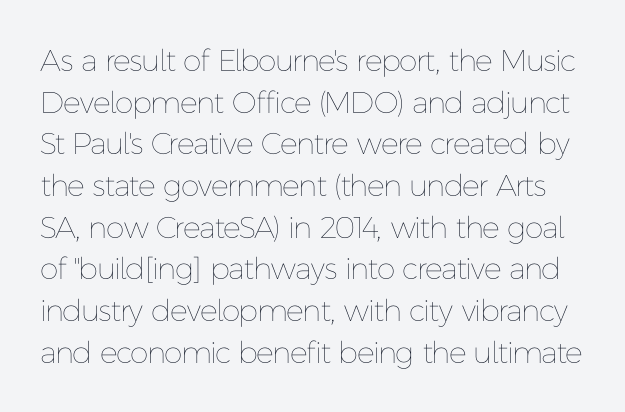
{"italic": "no", "bold": "no", "weight": "thin", "width": "normal", "stroke_contrast": "low", "x_height": "medium", "monospaced": "no", "underline": "no", "line_spacing": "normal", "line_spacing_ratio": 1.39, "letter_spacing": "normal", "letter_spacing_em": 0.0, "glyph_px": 30}
